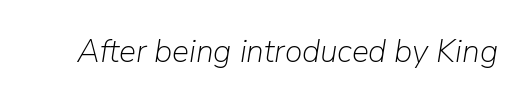
Q: Is the text bold? A: No.
Q: Is the text italic (slanted)? A: Yes, it leans right by about 9 degrees.
Q: Is the text underlined? A: No.
Q: Is the spacing between letters normal or unusually wide? A: Normal.
Q: Width (condensed, normal, or wide)? A: Normal.
Q: Stroke contrast? A: Low.
Q: x-height? A: Medium.
Q: Monospaced? A: No.
